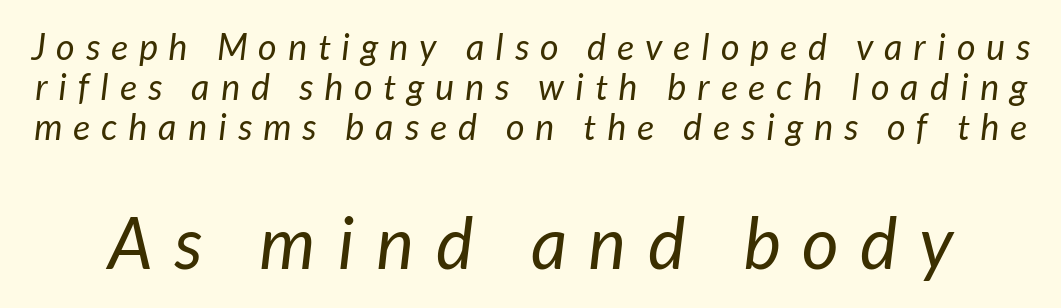
Check the space under the baseline: it is left empty. Visually, the bottom section dominates because its glyphs are scaled up. Proportional: the letters do not fall into vertical columns. I'd call this a sans setting — the letters go barefoot. Stem width sits at or under what a default text font uses. Students, note that the glyphs here are deliberately spaced far apart.
